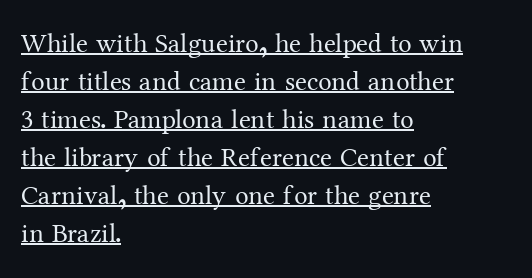
{"italic": "no", "bold": "no", "underline": "yes", "align": "left", "line_spacing": "normal", "line_spacing_ratio": 1.41, "letter_spacing": "normal", "letter_spacing_em": 0.0, "glyph_px": 27}
